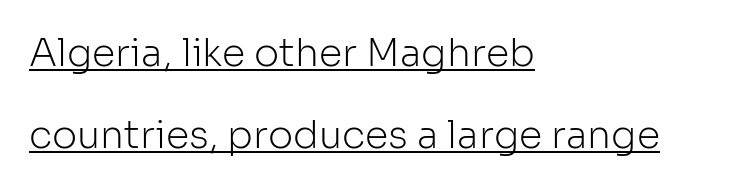
Q: Is the text bold? A: No.
Q: Is the text italic (slanted)? A: No, it is upright.
Q: Is the typeface a serif or a sans-serif typeface? A: Sans-serif.
Q: Is the text underlined? A: Yes.
Q: How is the paragraph aligned? A: Left-aligned.
Q: Is the spacing between letters normal or unusually wide? A: Normal.
Q: Is the spacing between lines tight, normal or loose? A: Loose.
Q: Width (condensed, normal, or wide)? A: Normal.
Q: Stroke contrast? A: Low.
Q: x-height? A: Medium.
Q: Monospaced? A: No.
